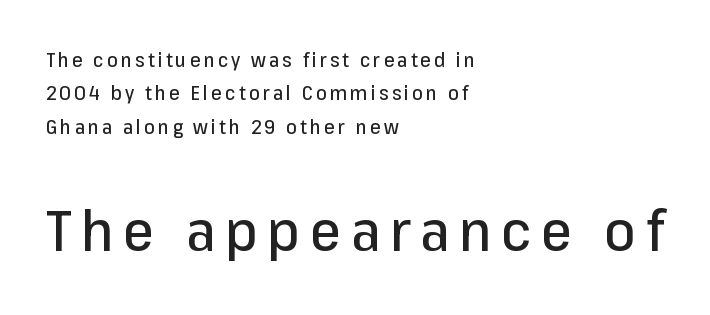
The image shows 56 px sans-serif type, upright; set left-aligned, line spacing 1.76x, not underlined; the second (bottom) block is 2.95x larger; low stroke contrast and a medium x-height.
